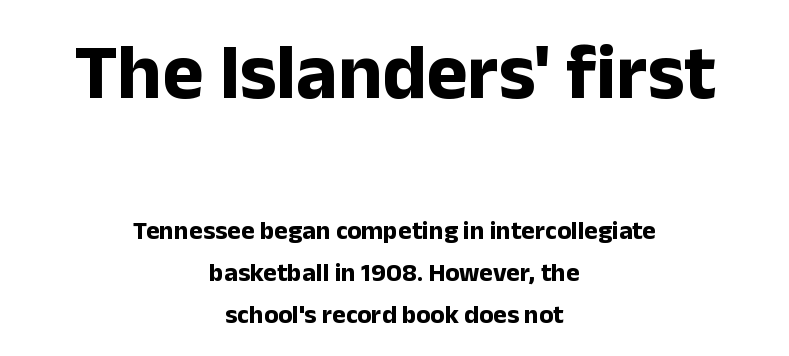
Q: Is the text bold? A: Yes.
Q: Is the text italic (slanted)? A: No, it is upright.
Q: Is the typeface a serif or a sans-serif typeface? A: Sans-serif.
Q: Is the text underlined? A: No.
Q: How is the paragraph aligned? A: Centered.
Q: Is the spacing between letters normal or unusually wide? A: Normal.
Q: Is the spacing between lines tight, normal or loose? A: Normal.
Q: Which block of text is set in a larger size, the first (top) or the second (bottom)? A: The first (top) one.
Q: Width (condensed, normal, or wide)? A: Normal.
Q: Stroke contrast? A: Low.
Q: x-height? A: Medium.
Q: Monospaced? A: No.
